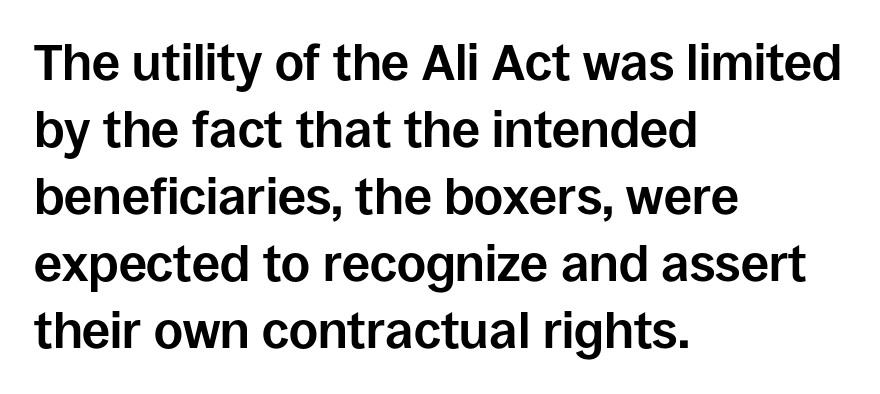
{"serif": "no", "italic": "no", "bold": "yes", "weight": "bold", "width": "normal", "stroke_contrast": "low", "x_height": "large", "monospaced": "no", "underline": "no", "align": "left", "line_spacing": "normal", "line_spacing_ratio": 1.34, "letter_spacing": "normal", "letter_spacing_em": 0.0, "glyph_px": 50}
